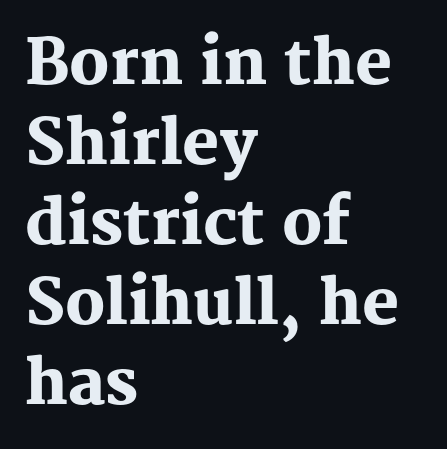
Q: Is the text bold? A: Yes.
Q: Is the text italic (slanted)? A: No, it is upright.
Q: Is the typeface a serif or a sans-serif typeface? A: Serif.
Q: Is the text underlined? A: No.
Q: How is the paragraph aligned? A: Left-aligned.
Q: Is the spacing between letters normal or unusually wide? A: Normal.
Q: Is the spacing between lines tight, normal or loose? A: Normal.
Q: Width (condensed, normal, or wide)? A: Normal.
Q: Stroke contrast? A: Medium.
Q: x-height? A: Medium.
Q: Monospaced? A: No.
